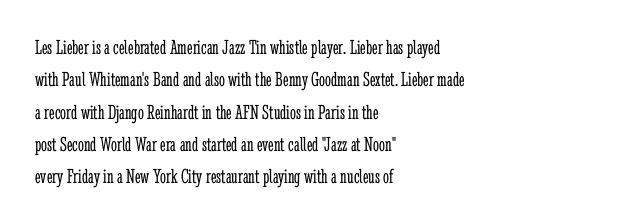
{"italic": "no", "bold": "no", "underline": "no", "align": "left", "line_spacing": "normal", "line_spacing_ratio": 1.54, "letter_spacing": "normal", "letter_spacing_em": 0.0, "glyph_px": 21}
